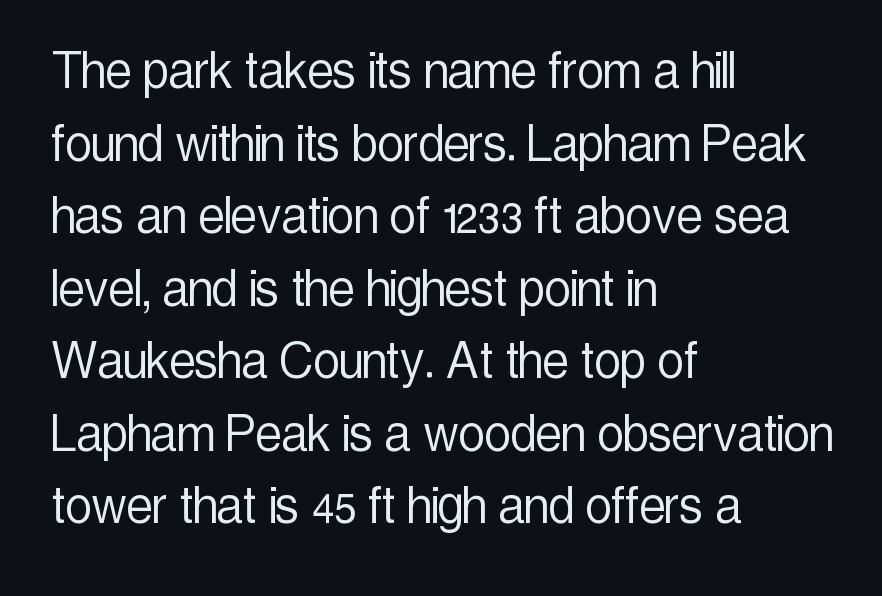
Q: Is the text bold? A: No.
Q: Is the text italic (slanted)? A: No, it is upright.
Q: Is the typeface a serif or a sans-serif typeface? A: Sans-serif.
Q: Is the text underlined? A: No.
Q: How is the paragraph aligned? A: Left-aligned.
Q: Is the spacing between letters normal or unusually wide? A: Normal.
Q: Width (condensed, normal, or wide)? A: Condensed.
Q: x-height? A: Medium.
Q: Monospaced? A: No.
